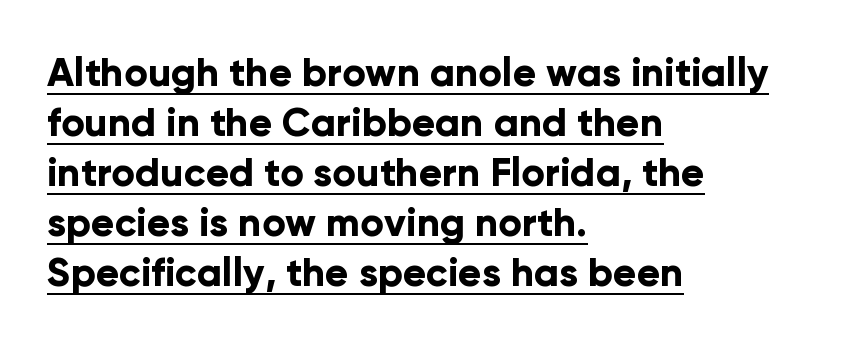
The horizontal fit of the characters is conventional and even. Is this a fixed-width face? No — the glyphs have proportional, varying widths. This is the regular roman posture of the typeface. A rule runs beneath these lines of type.
